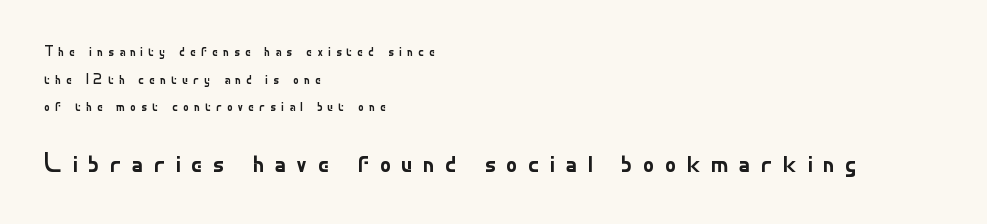
The image shows 28 px regular-weight sans-serif type, upright; set left-aligned, loose line spacing (1.97x), unusually wide letter spacing (+0.36 em), not underlined; the second (bottom) block is 2.0x larger; low stroke contrast and a small x-height.
